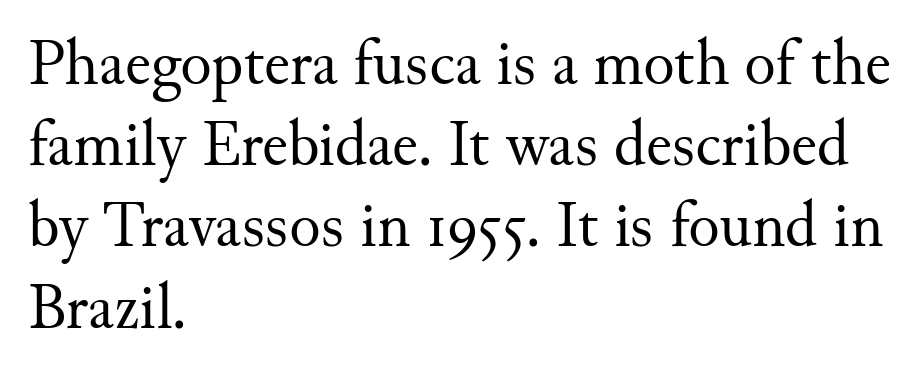
A normal amount of white space separates one row of letters from the next. Yep, those are serifs on the letters. Students, note that the glyphs here touch the page at normal intervals. Compared with a centered layout, this one pins lines to the left instead. Summary of weight: not heavy and not bold.
